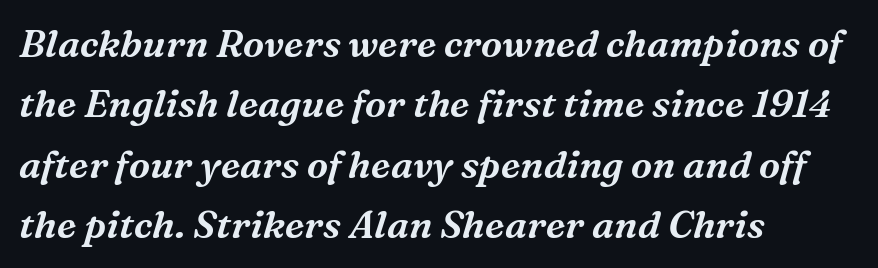
{"serif": "yes", "italic": "yes", "lean": "right", "slant_degrees": 16, "width": "normal", "stroke_contrast": "medium", "x_height": "medium", "monospaced": "no", "underline": "no", "align": "left", "line_spacing": "normal", "line_spacing_ratio": 1.59, "letter_spacing": "normal", "letter_spacing_em": 0.0, "glyph_px": 38}
